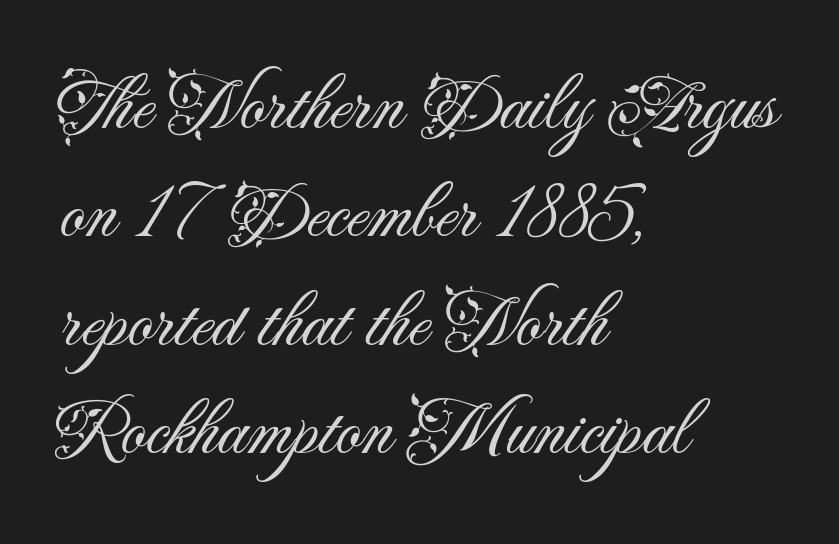
Stroke thickness stays within the range of a standard reading face or lighter. Each row of text sits above clean, open space. The letters advance in unequal steps, a hallmark of proportional type.
